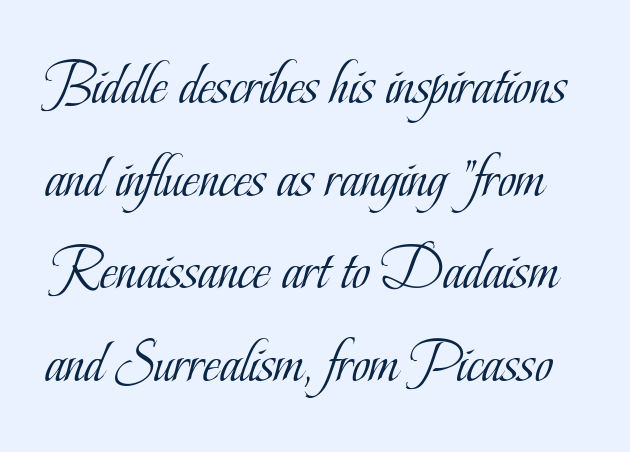
Stroke thickness stays within the range of a standard reading face or lighter. Underlining? Definitely not there. This sample has the flowing, uneven cadence of proportional lettering.
